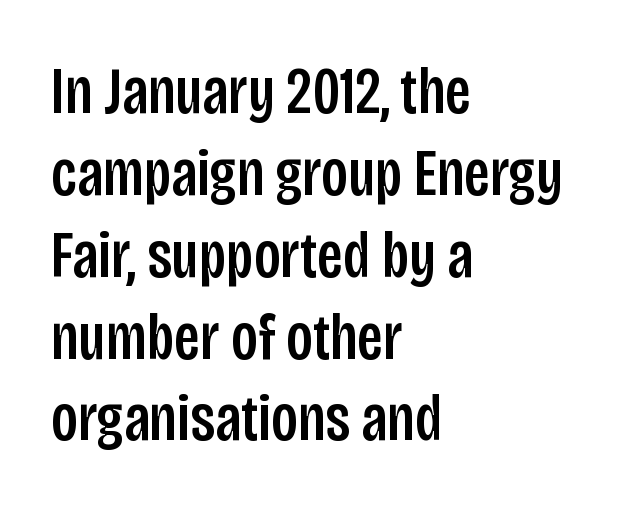
The image shows 66 px condensed sans-serif type, upright; set left-aligned, line spacing 1.24x, normal letter spacing, not underlined; low stroke contrast and a large x-height.
